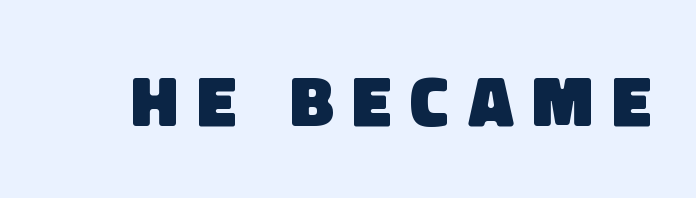
The image shows 72 px heavy sans-serif type; set unusually wide letter spacing (+0.26 em), not underlined; low stroke contrast and a large x-height.
